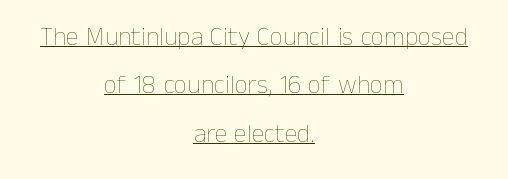
Q: Is the text bold? A: No.
Q: Is the text italic (slanted)? A: No, it is upright.
Q: Is the text underlined? A: Yes.
Q: How is the paragraph aligned? A: Centered.
Q: Is the spacing between letters normal or unusually wide? A: Normal.
